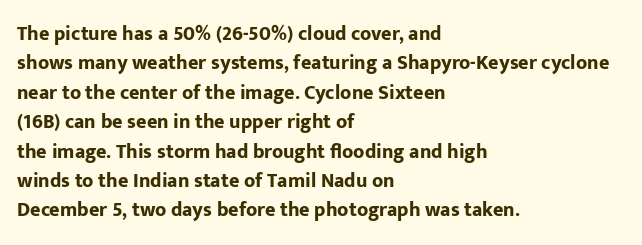
The image shows 20 px bold type, upright; set left-aligned, normal line spacing (1.47x), normal letter spacing, not underlined.
